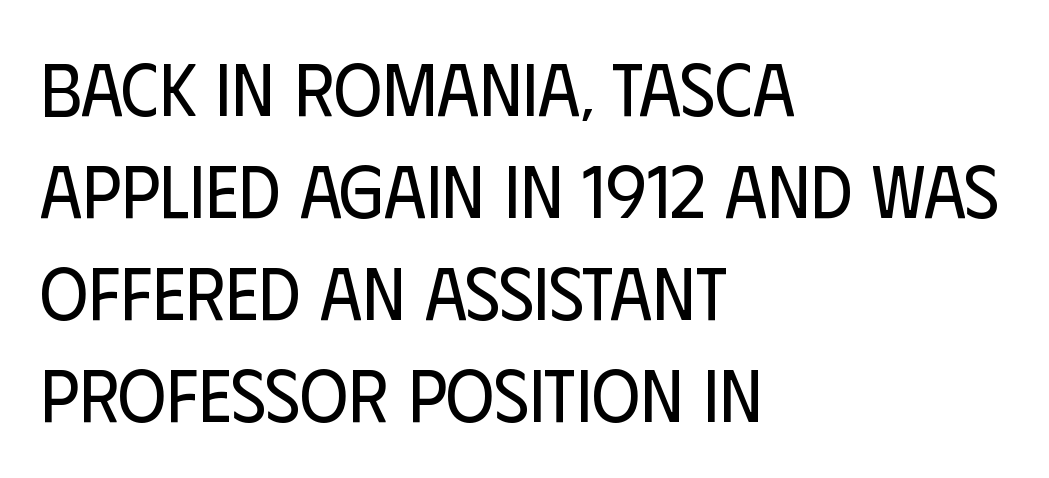
The passage shown has conventional tracking throughout. The passage shown is not bold in any degree. Observe the absence of serifs on each vertical stroke in this sample. Vertical spacing — default. Here the designer chose a conventional face with non-uniform glyph widths.
